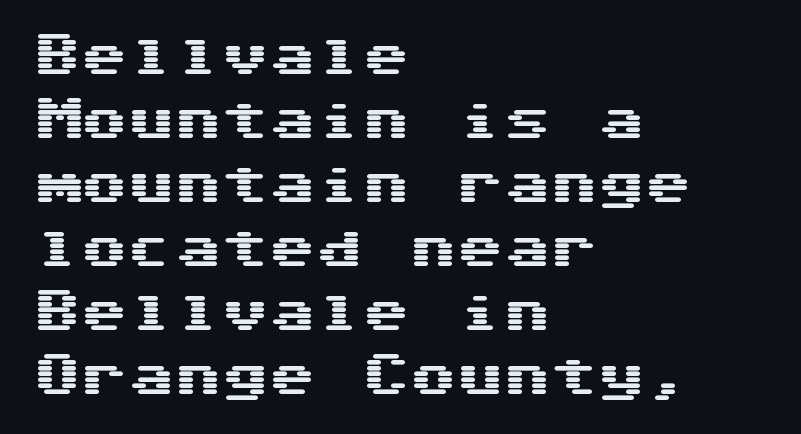
{"serif": "no", "italic": "no", "width": "wide", "stroke_contrast": "medium", "x_height": "medium", "underline": "no", "align": "left", "line_spacing": "normal", "line_spacing_ratio": 1.36, "letter_spacing": "normal", "letter_spacing_em": 0.0, "glyph_px": 47}
